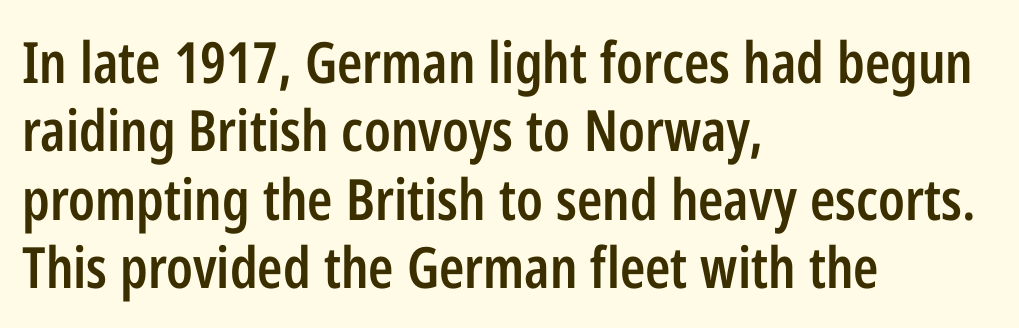
Q: Is the text bold? A: Semi-bold.
Q: Is the text italic (slanted)? A: No, it is upright.
Q: Is the typeface a serif or a sans-serif typeface? A: Sans-serif.
Q: Is the text underlined? A: No.
Q: How is the paragraph aligned? A: Left-aligned.
Q: Is the spacing between letters normal or unusually wide? A: Normal.
Q: Width (condensed, normal, or wide)? A: Condensed.
Q: Stroke contrast? A: Low.
Q: x-height? A: Medium.
Q: Monospaced? A: No.
